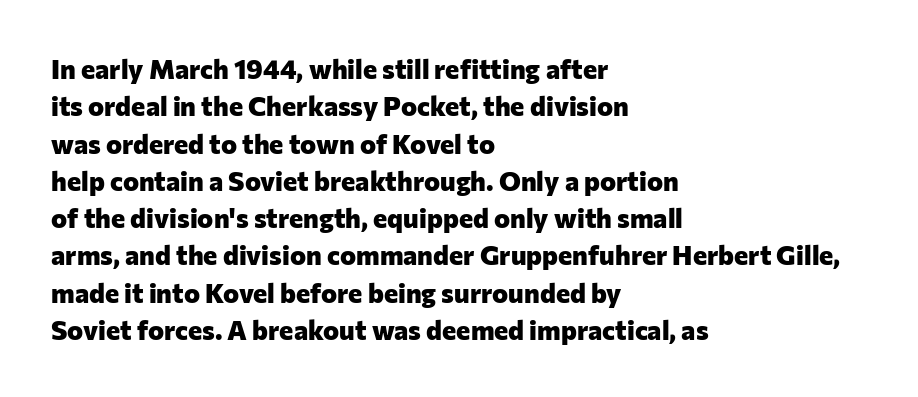
The image shows 27 px bold type, upright; set left-aligned, normal line spacing (1.38x), normal letter spacing, not underlined.
